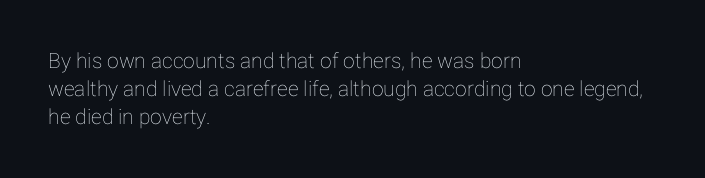
Q: Is the text italic (slanted)? A: No, it is upright.
Q: Is the text underlined? A: No.
Q: How is the paragraph aligned? A: Left-aligned.
Q: Is the spacing between letters normal or unusually wide? A: Normal.
Q: Is the spacing between lines tight, normal or loose? A: Normal.
